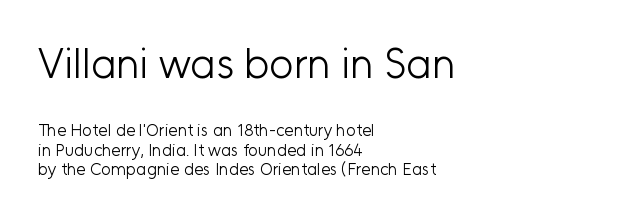
The image shows 42 px light sans-serif type, upright; set left-aligned, tight line spacing (1.14x), normal letter spacing, not underlined; the first (top) block is 2.47x larger; low stroke contrast and a medium x-height.
